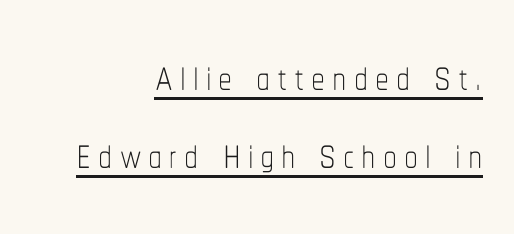
Proportional: the letters do not fall into vertical columns. Rendered with straight, roman letterforms. The rendering uses a moderate line-height, typical for paragraphs. Line ends are locked; line starts wander. The string is rendered with underlining switched on. Bold? No — there's no thickening of the strokes.
